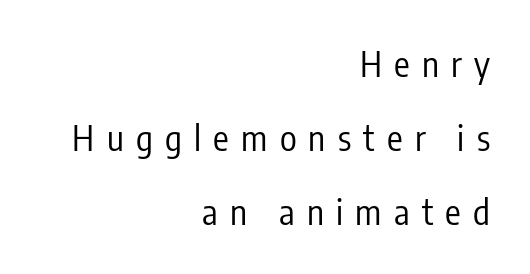
Q: Is the text bold? A: No.
Q: Is the text italic (slanted)? A: No, it is upright.
Q: Is the typeface a serif or a sans-serif typeface? A: Sans-serif.
Q: Is the text underlined? A: No.
Q: How is the paragraph aligned? A: Right-aligned.
Q: Is the spacing between letters normal or unusually wide? A: Unusually wide.
Q: Is the spacing between lines tight, normal or loose? A: Loose.
Q: Width (condensed, normal, or wide)? A: Condensed.
Q: Stroke contrast? A: Low.
Q: x-height? A: Medium.
Q: Monospaced? A: No.
